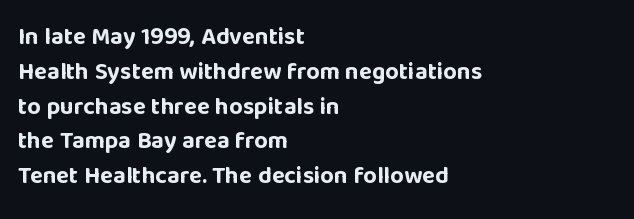
Nope, not italic — everything's standing straight. The passage shown has conventional tracking throughout. Bold? Absolutely — the strokes are thick and heavy. If you drew a ruler down the left edge, every line would touch it. The gap between lines stays unmarked. Horizontal bands of white between lines are of average thickness.
